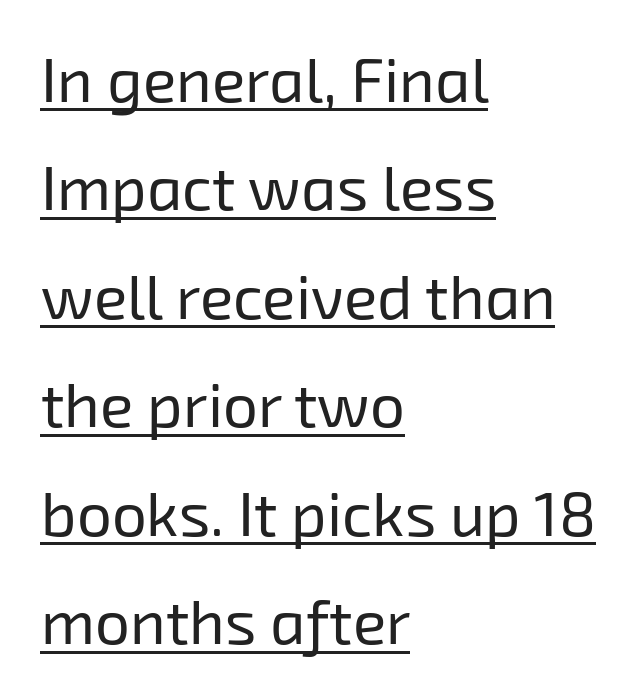
The image shows 62 px regular-weight sans-serif type; set left-aligned, line spacing 1.75x, normal letter spacing, underlined; low stroke contrast and a medium x-height.
